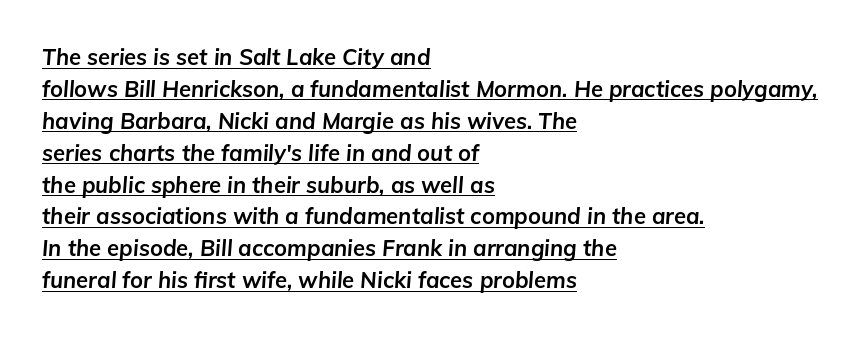
Q: Is the text bold? A: Yes.
Q: Is the text italic (slanted)? A: Yes, it leans right by about 5 degrees.
Q: Is the text underlined? A: Yes.
Q: How is the paragraph aligned? A: Left-aligned.
Q: Is the spacing between letters normal or unusually wide? A: Normal.
Q: Is the spacing between lines tight, normal or loose? A: Normal.
